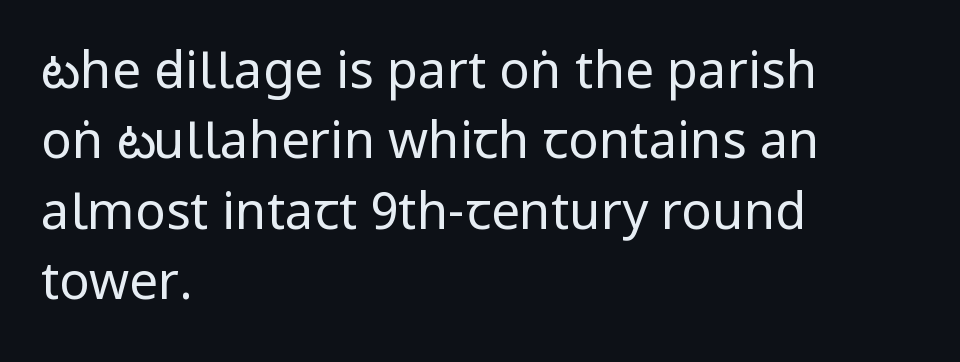
The image shows 51 px regular-weight, condensed sans-serif type, upright; set left-aligned, normal line spacing (1.38x), normal letter spacing, not underlined; low stroke contrast.
